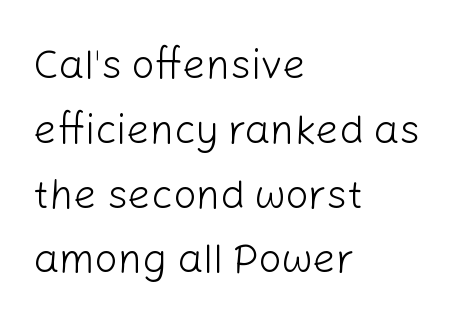
The image shows 41 px light sans-serif type, upright; set left-aligned, normal line spacing (1.58x), normal letter spacing, not underlined; low stroke contrast and a medium x-height.
